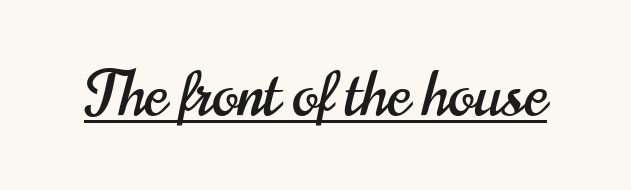
Q: Is the text italic (slanted)? A: Yes.
Q: Is the typeface a serif or a sans-serif typeface? A: Sans-serif.
Q: Is the text underlined? A: Yes.
Q: Is the spacing between letters normal or unusually wide? A: Normal.
Q: Width (condensed, normal, or wide)? A: Condensed.
Q: Stroke contrast? A: High.
Q: x-height? A: Small.
Q: Monospaced? A: No.
